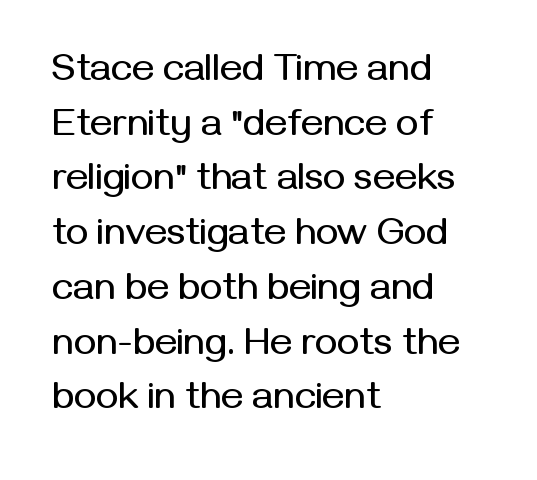
{"serif": "no", "italic": "no", "width": "normal", "stroke_contrast": "medium", "x_height": "medium", "monospaced": "no", "underline": "no", "align": "left", "line_spacing": "normal", "line_spacing_ratio": 1.44, "letter_spacing": "normal", "letter_spacing_em": 0.0, "glyph_px": 38}
